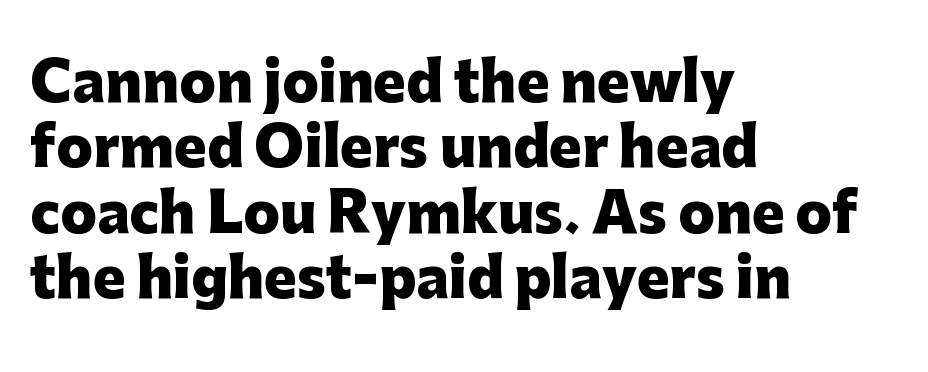
{"serif": "no", "italic": "no", "bold": "yes", "weight": "heavy", "width": "normal", "stroke_contrast": "low", "x_height": "medium", "monospaced": "no", "underline": "no", "align": "left", "line_spacing_ratio": 1.21, "letter_spacing": "normal", "letter_spacing_em": 0.0, "glyph_px": 54}
